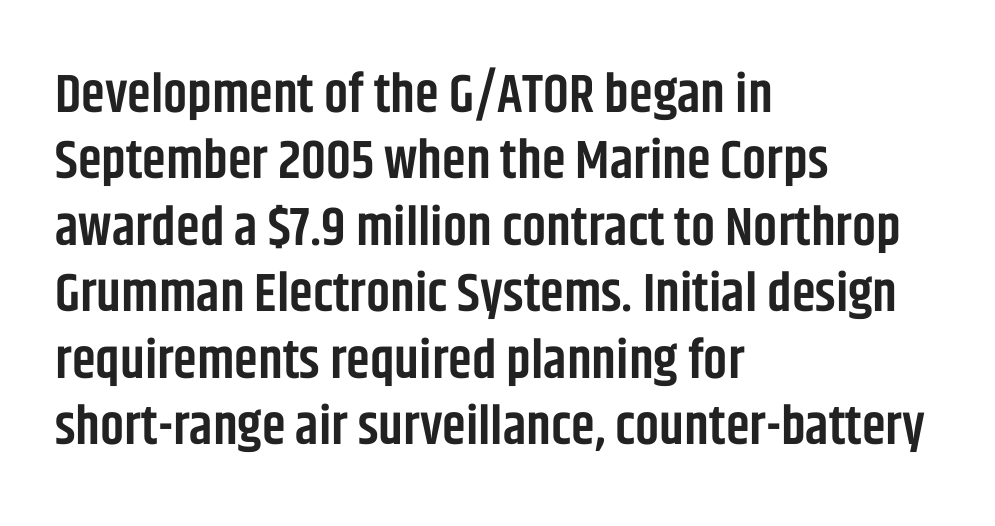
The image shows 54 px semibold, condensed sans-serif type, upright; set left-aligned, line spacing 1.23x, normal letter spacing, not underlined; low stroke contrast and a large x-height.
